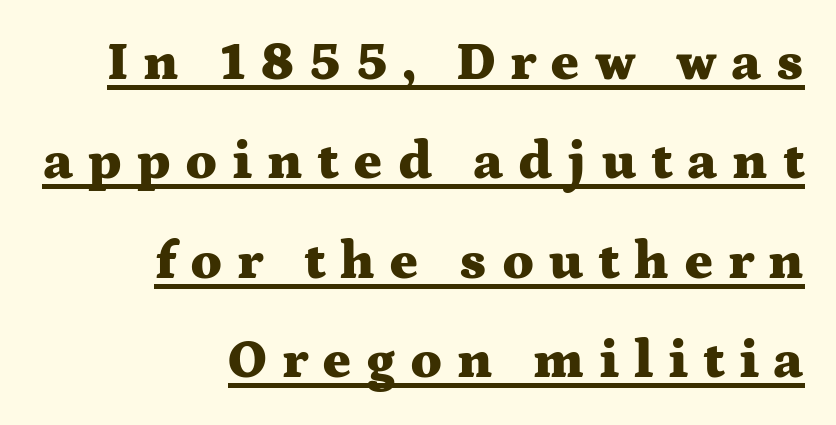
The image shows 54 px heavy, wide serif type, upright; set right-aligned, line spacing 1.84x, unusually wide letter spacing (+0.27 em), underlined; medium stroke contrast and a medium x-height.
